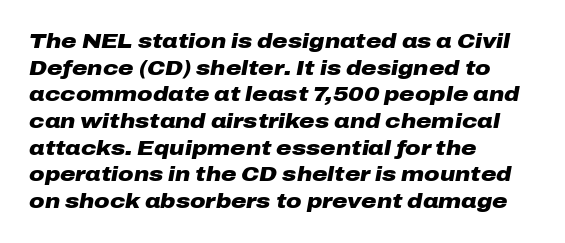
Left-aligned paragraph, ragged on the right. Rule under the text: the space is simply empty. The face used here has a pronounced slope to its letters. These words are printed bold, with thick strokes throughout. The horizontal fit of the characters is conventional and even. The line-height multiplier appears to be the usual default.
